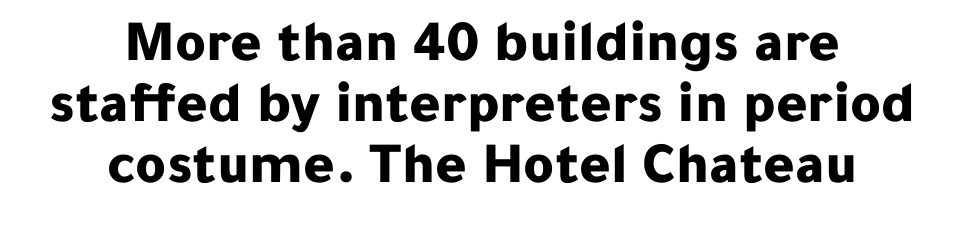
The image shows 59 px bold sans-serif type, upright; set centered, tight line spacing (1.03x), normal letter spacing, not underlined; low stroke contrast and a medium x-height.
